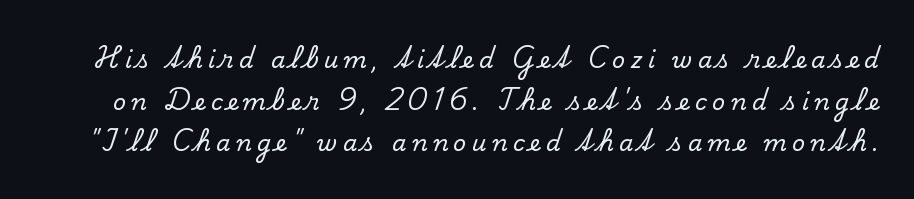
Words float on clear page, feet unadorned. Display-style spreading of the glyphs; the letterfit is very open.
